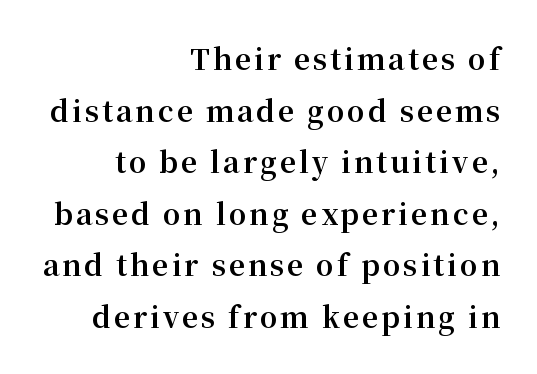
The image shows 28 px bold serif type, upright; set right-aligned, line spacing 1.84x, not underlined; medium stroke contrast and a medium x-height.
